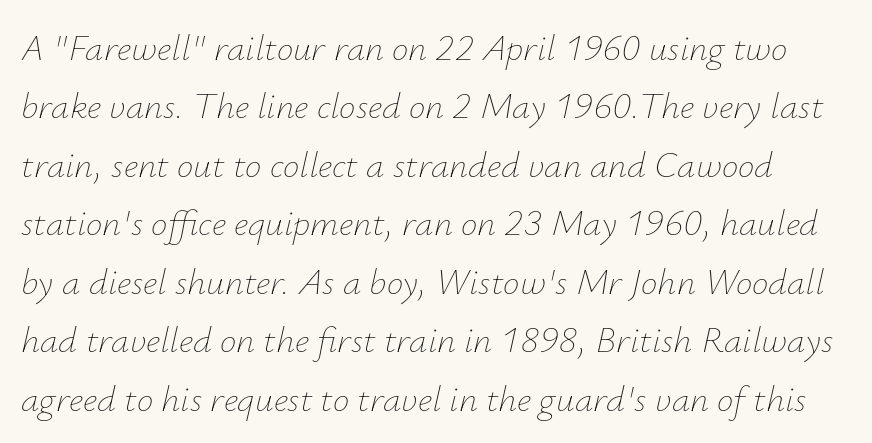
{"italic": "yes", "lean": "right", "slant_degrees": 12, "bold": "no", "weight": "thin", "width": "normal", "stroke_contrast": "low", "x_height": "small", "monospaced": "no", "underline": "no", "line_spacing": "normal", "line_spacing_ratio": 1.58, "letter_spacing": "normal", "letter_spacing_em": 0.0, "glyph_px": 37}
